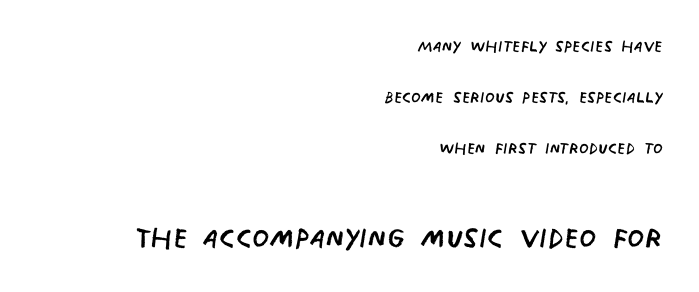
The image shows 39 px regular-weight, condensed sans-serif type; set right-aligned, loose line spacing (2.31x), normal letter spacing, not underlined; the second (bottom) block is 1.77x larger; low stroke contrast and a large x-height.
